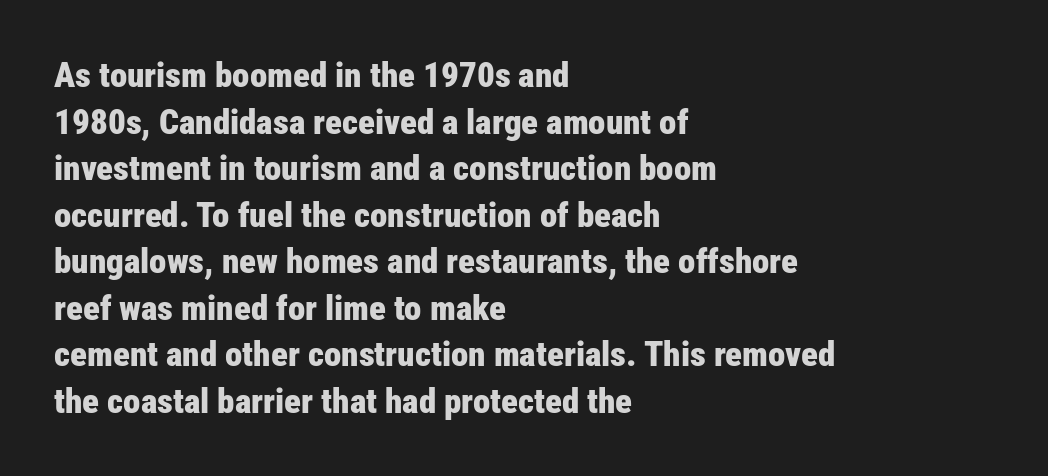
The image shows 35 px bold, condensed sans-serif type, upright; set left-aligned, normal line spacing (1.33x), normal letter spacing, not underlined; low stroke contrast and a medium x-height.
